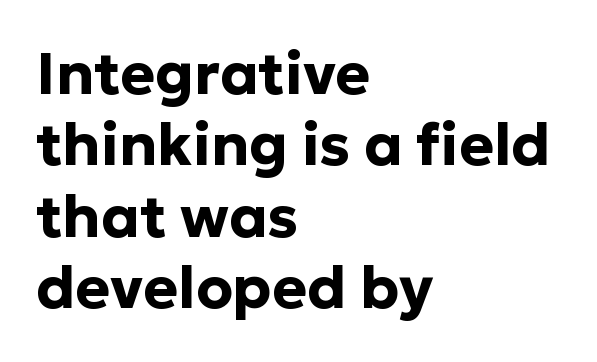
The image shows 59 px bold sans-serif type, upright; set left-aligned, line spacing 1.21x, normal letter spacing, not underlined; low stroke contrast and a medium x-height.
